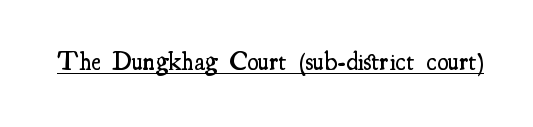
Q: Is the text bold? A: Semi-bold.
Q: Is the text italic (slanted)? A: No, it is upright.
Q: Is the text underlined? A: Yes.
Q: Is the spacing between letters normal or unusually wide? A: Normal.
